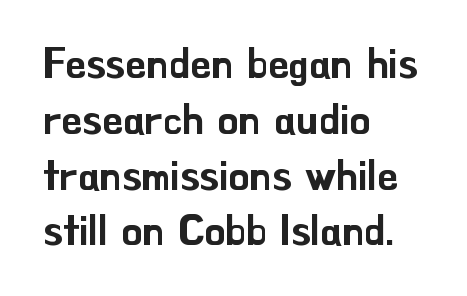
Q: Is the text italic (slanted)? A: No, it is upright.
Q: Is the typeface a serif or a sans-serif typeface? A: Sans-serif.
Q: Is the text underlined? A: No.
Q: How is the paragraph aligned? A: Left-aligned.
Q: Is the spacing between letters normal or unusually wide? A: Normal.
Q: Is the spacing between lines tight, normal or loose? A: Normal.
Q: Width (condensed, normal, or wide)? A: Normal.
Q: Stroke contrast? A: Low.
Q: x-height? A: Small.
Q: Monospaced? A: No.
